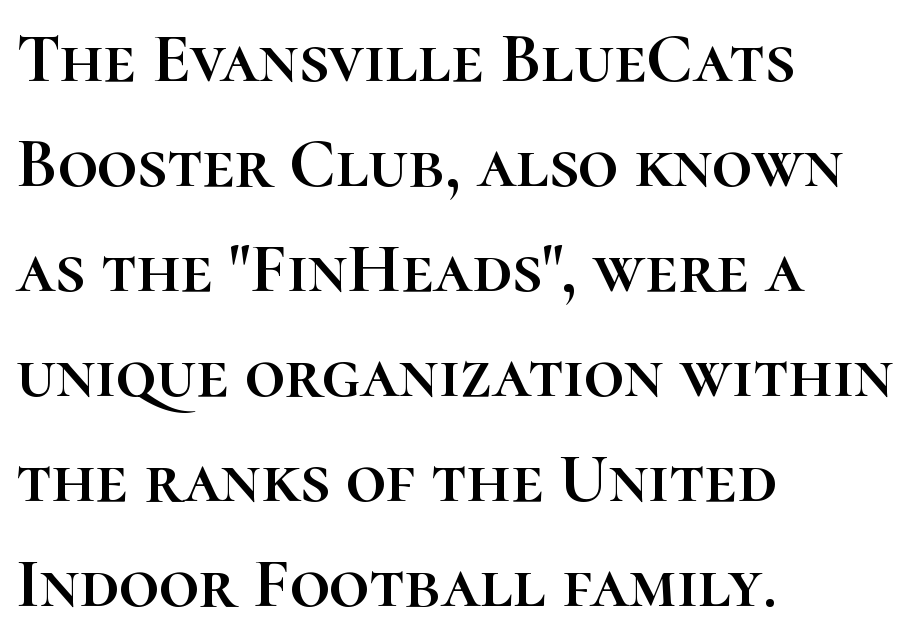
The image shows 70 px text type, upright; set left-aligned, normal line spacing (1.5x), normal letter spacing, not underlined; high stroke contrast and a medium x-height.
